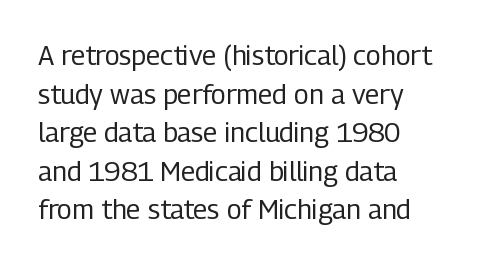
Stroke thickness stays within the range of a standard reading face or lighter. Notice how descenders clear the ascenders below comfortably — that's standard leading. There is no visible air inserted between adjacent glyphs. Casual observation: everything's shoved over to the left. The specimen omits any rule beneath the text block's lines. The letters stand straight up with perfectly vertical stems.
